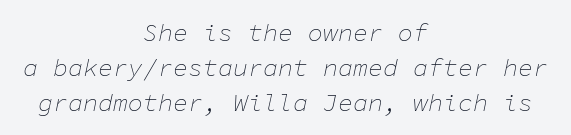
Q: Is the text bold? A: No.
Q: Is the text italic (slanted)? A: Yes, it leans right by about 11 degrees.
Q: Is the text underlined? A: No.
Q: How is the paragraph aligned? A: Centered.
Q: Is the spacing between letters normal or unusually wide? A: Normal.
Q: Is the spacing between lines tight, normal or loose? A: Normal.
